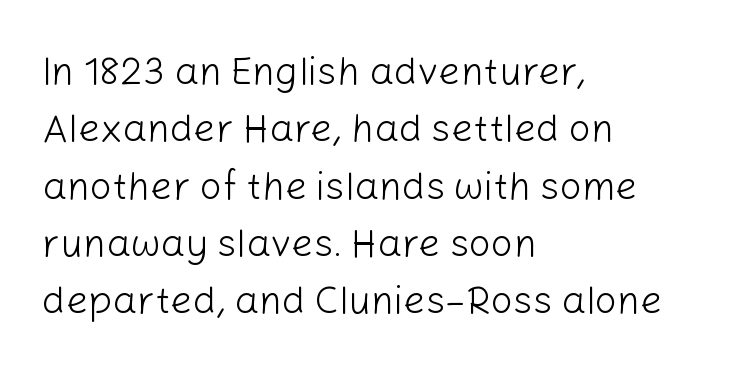
The image shows 39 px light sans-serif type, upright; set left-aligned, normal line spacing (1.47x), normal letter spacing, not underlined; low stroke contrast and a medium x-height.
